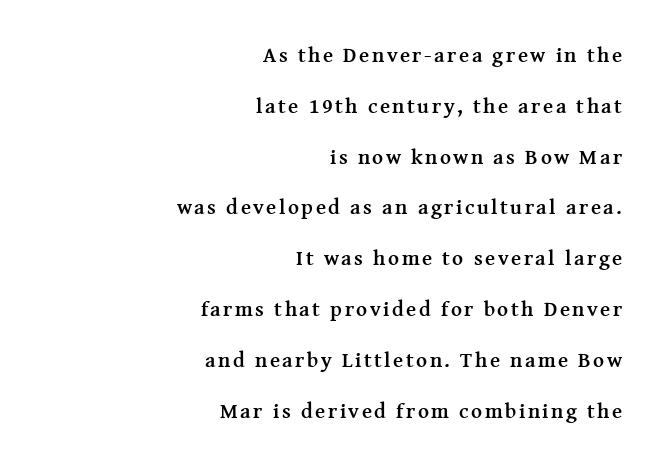
Q: Is the text bold? A: Yes.
Q: Is the text italic (slanted)? A: No, it is upright.
Q: Is the text underlined? A: No.
Q: How is the paragraph aligned? A: Right-aligned.
Q: Is the spacing between lines tight, normal or loose? A: Loose.
